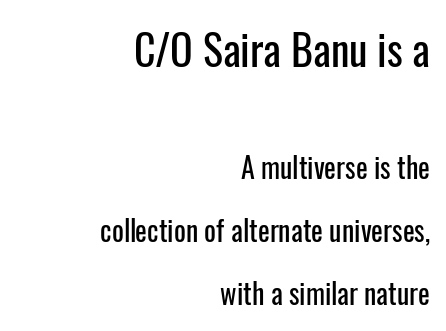
The image shows 42 px condensed sans-serif type, upright; set right-aligned, loose line spacing (2.26x), normal letter spacing, not underlined; the first (top) block is 1.5x larger; low stroke contrast and a medium x-height.
